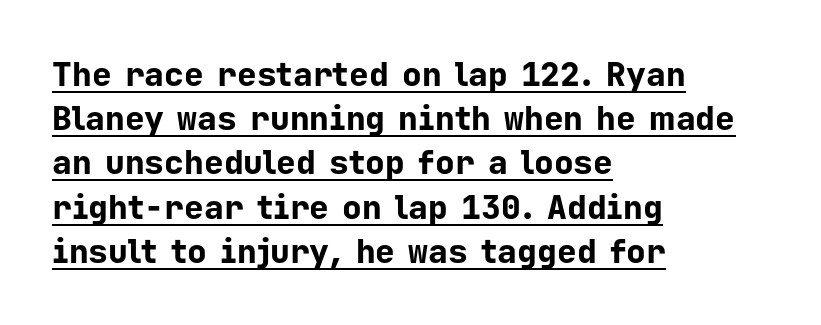
The image shows 33 px bold sans-serif type, upright, monospaced; set left-aligned, normal line spacing (1.34x), normal letter spacing, underlined; low stroke contrast and a medium x-height.
